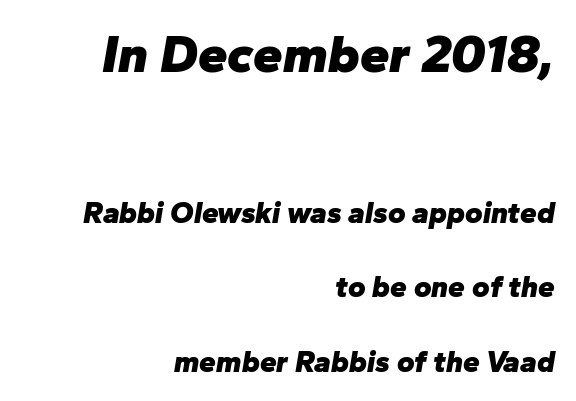
{"italic": "yes", "lean": "right", "slant_degrees": 10, "bold": "yes", "weight": "heavy", "width": "normal", "stroke_contrast": "low", "x_height": "medium", "monospaced": "no", "underline": "no", "align": "right", "line_spacing": "loose", "line_spacing_ratio": 2.47, "letter_spacing": "normal", "letter_spacing_em": 0.0, "larger_block": "first", "size_ratio": 1.77, "glyph_px": 53}
